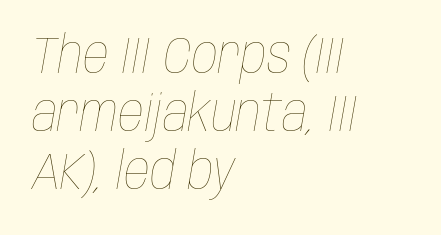
The image shows 51 px thin, condensed type, italic (leaning right); set left-aligned, tight line spacing (1.14x), normal letter spacing, not underlined; low stroke contrast and a large x-height.
